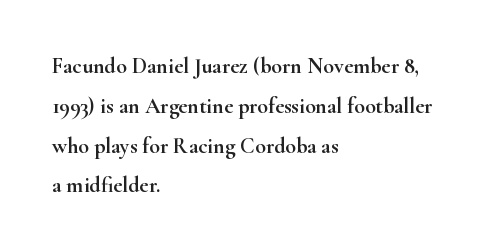
The image shows 22 px text type, upright; set left-aligned, line spacing 1.81x, normal letter spacing, not underlined.
